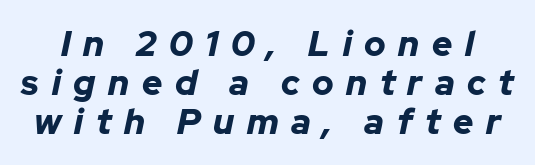
Interline gaps are noticeably narrow in this sample. How heavy is the stroke? Heavy — this is a bold. Short note: letters widely spaced. Honestly, there is no underline to notice here at all. The passage shown leans; its letterforms are oblique. Looks like regular typesetting: each glyph gets only the width it needs.
